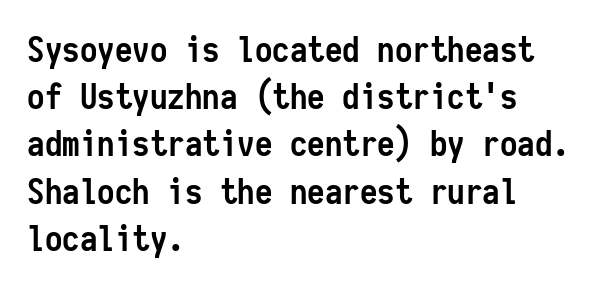
{"serif": "no", "italic": "no", "bold": "yes", "weight": "semibold", "width": "condensed", "stroke_contrast": "low", "x_height": "medium", "monospaced": "yes", "underline": "no", "align": "left", "line_spacing": "normal", "line_spacing_ratio": 1.35, "letter_spacing": "normal", "letter_spacing_em": 0.0, "glyph_px": 35}
